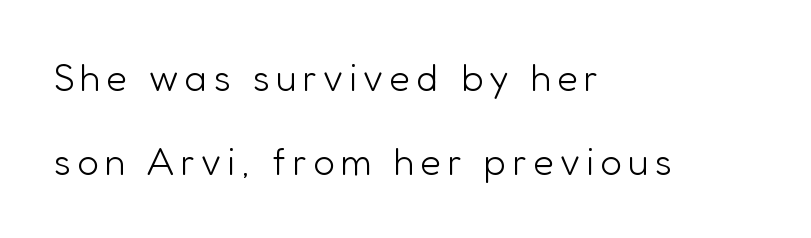
Upright lettering throughout. Where is the straight margin? On the left. In terms of letterform style, serifs are entirely absent. Line spacing here is loose.
